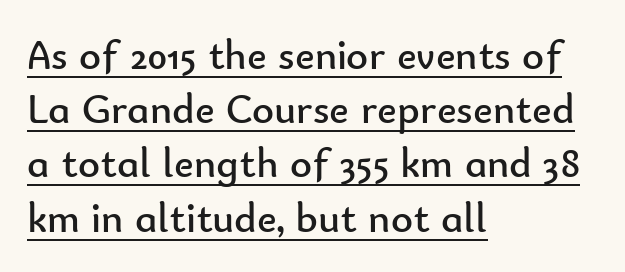
Ordinary non-slanted type is in use. Does extra space separate the letters? No, they use regular spacing. The compositor pushed each line to the left boundary. A typographer would call this underscored text.
